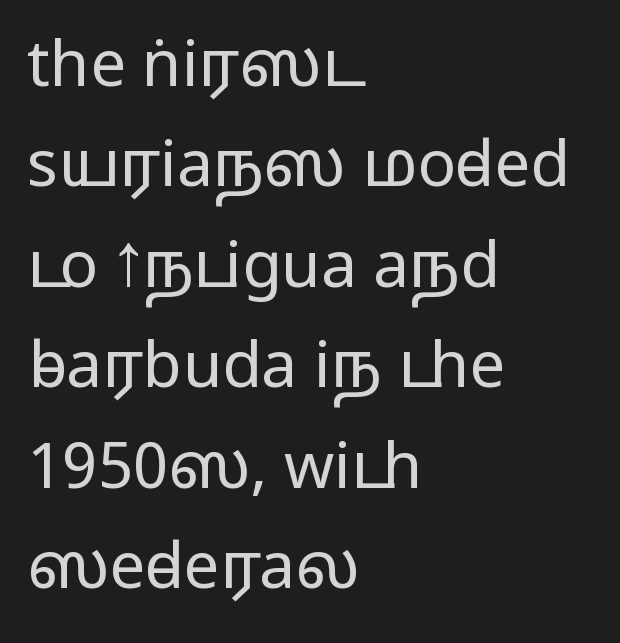
The image shows 64 px regular-weight, wide sans-serif type, upright; set left-aligned, normal line spacing (1.57x), normal letter spacing, not underlined; low stroke contrast and a medium x-height.
